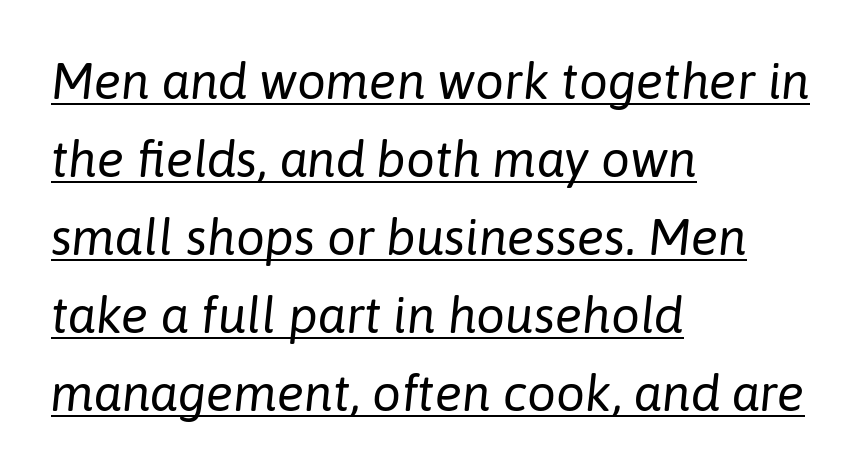
The image shows 51 px regular-weight type, italic (leaning right); set left-aligned, normal line spacing (1.53x), normal letter spacing, underlined; low stroke contrast and a medium x-height.
